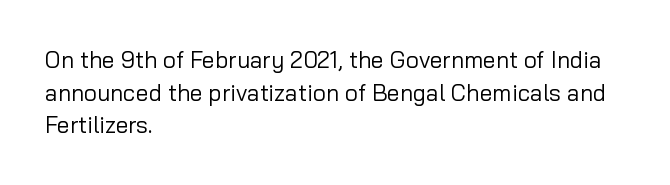
The image shows 23 px text type, upright; set left-aligned, normal line spacing (1.42x), normal letter spacing, not underlined.
